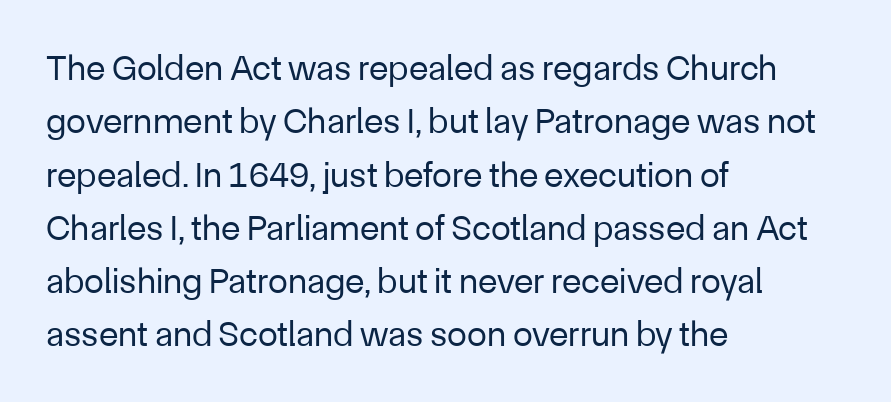
The image shows 36 px regular-weight sans-serif type, upright; set left-aligned, normal line spacing (1.48x), normal letter spacing, not underlined; low stroke contrast and a medium x-height.
